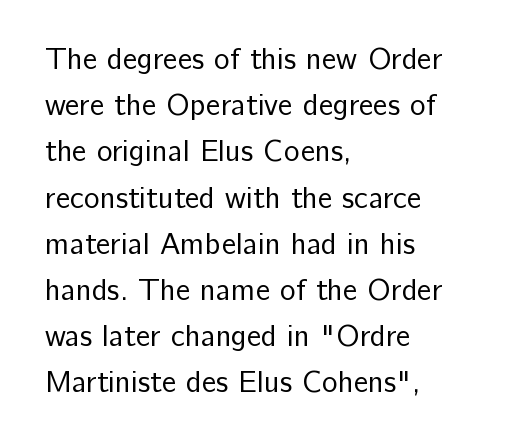
Q: Is the text bold? A: No.
Q: Is the text italic (slanted)? A: No, it is upright.
Q: Is the typeface a serif or a sans-serif typeface? A: Sans-serif.
Q: Is the text underlined? A: No.
Q: How is the paragraph aligned? A: Left-aligned.
Q: Is the spacing between letters normal or unusually wide? A: Normal.
Q: Is the spacing between lines tight, normal or loose? A: Normal.
Q: Width (condensed, normal, or wide)? A: Normal.
Q: Stroke contrast? A: Low.
Q: x-height? A: Medium.
Q: Monospaced? A: No.
